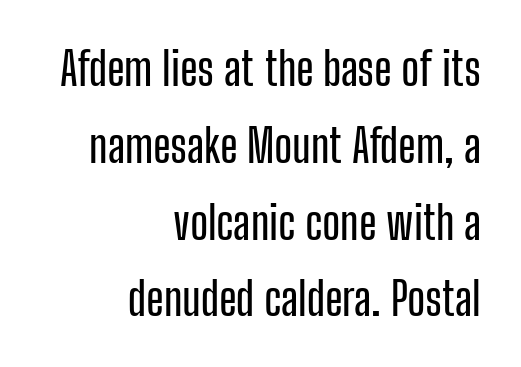
{"serif": "no", "italic": "no", "width": "condensed", "stroke_contrast": "low", "x_height": "medium", "monospaced": "no", "underline": "no", "align": "right", "line_spacing": "normal", "line_spacing_ratio": 1.67, "letter_spacing": "normal", "letter_spacing_em": 0.0, "glyph_px": 46}
